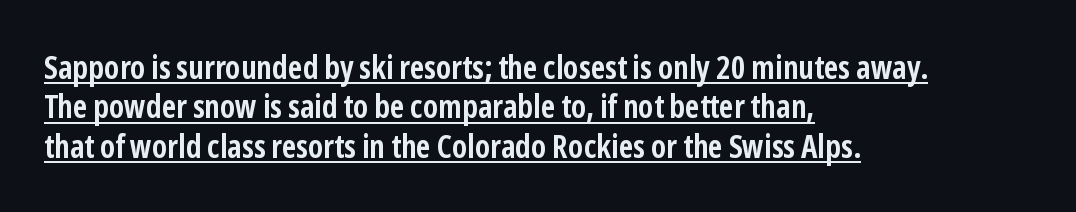
{"serif": "no", "italic": "no", "bold": "yes", "weight": "semibold", "width": "condensed", "stroke_contrast": "low", "x_height": "medium", "monospaced": "no", "underline": "yes", "align": "left", "line_spacing_ratio": 1.23, "letter_spacing": "normal", "letter_spacing_em": 0.0, "glyph_px": 32}
